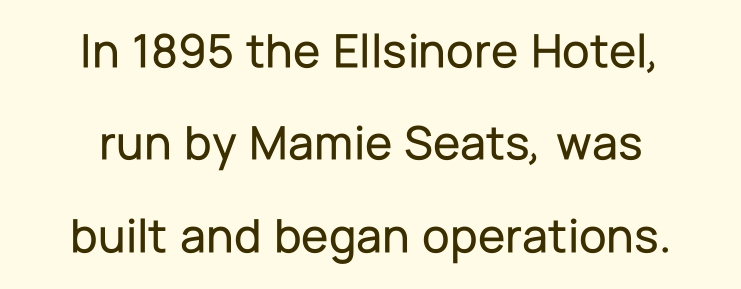
{"serif": "no", "italic": "no", "width": "normal", "stroke_contrast": "low", "x_height": "medium", "monospaced": "no", "underline": "no", "align": "center", "line_spacing_ratio": 1.85, "letter_spacing": "normal", "letter_spacing_em": 0.0, "glyph_px": 50}
